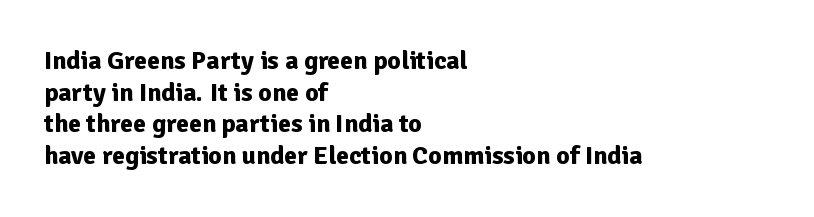
Q: Is the text bold? A: Yes.
Q: Is the text italic (slanted)? A: No, it is upright.
Q: Is the text underlined? A: No.
Q: How is the paragraph aligned? A: Left-aligned.
Q: Is the spacing between letters normal or unusually wide? A: Normal.
